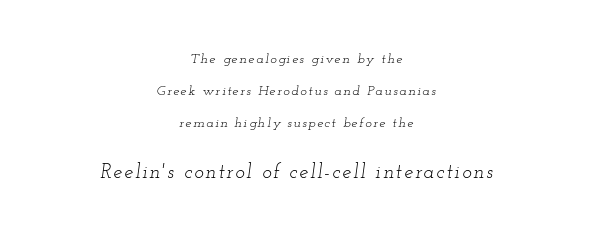
The image shows 20 px text type, italic (leaning right); set centered, loose line spacing (2.27x), not underlined; the second (bottom) block is 1.43x larger.
